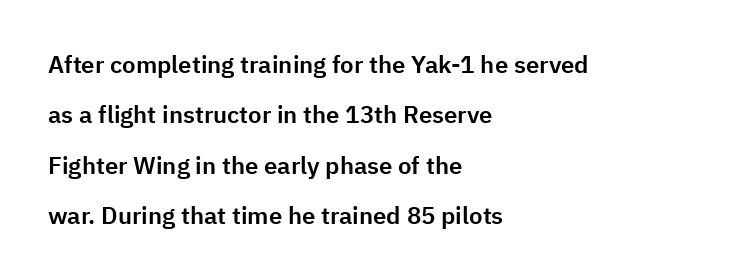
Reading down the block, your eye returns to a fixed left position each line. The baseline area is clear. Observe the ordinary spacing: letters are neighbours, not strangers. No italicization has been applied; the sample stays upright. These lines stand farther apart than default settings would place them.
